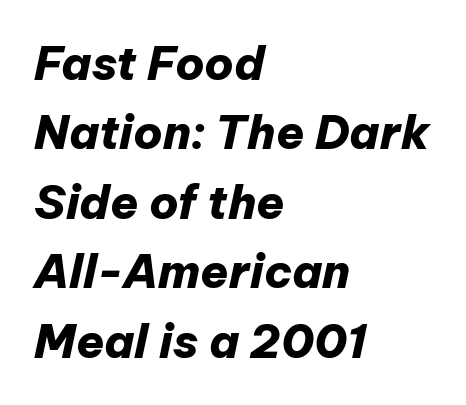
A clean baseline with only descenders dipping below it. Heavy, bold letterforms. A typesetter would call this leading conventional body-copy spacing. Varying glyph widths throughout — classic text-font behaviour. The passage shown has conventional tracking throughout.
